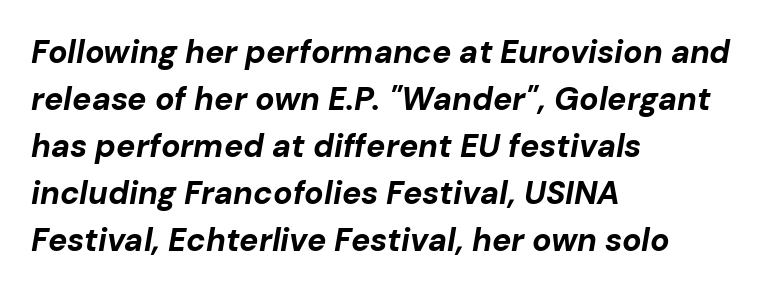
Q: Is the text bold? A: Yes.
Q: Is the text italic (slanted)? A: Yes, it leans right by about 10 degrees.
Q: Is the text underlined? A: No.
Q: How is the paragraph aligned? A: Left-aligned.
Q: Is the spacing between letters normal or unusually wide? A: Normal.
Q: Is the spacing between lines tight, normal or loose? A: Normal.
Q: Width (condensed, normal, or wide)? A: Normal.
Q: Stroke contrast? A: Low.
Q: x-height? A: Medium.
Q: Monospaced? A: No.
